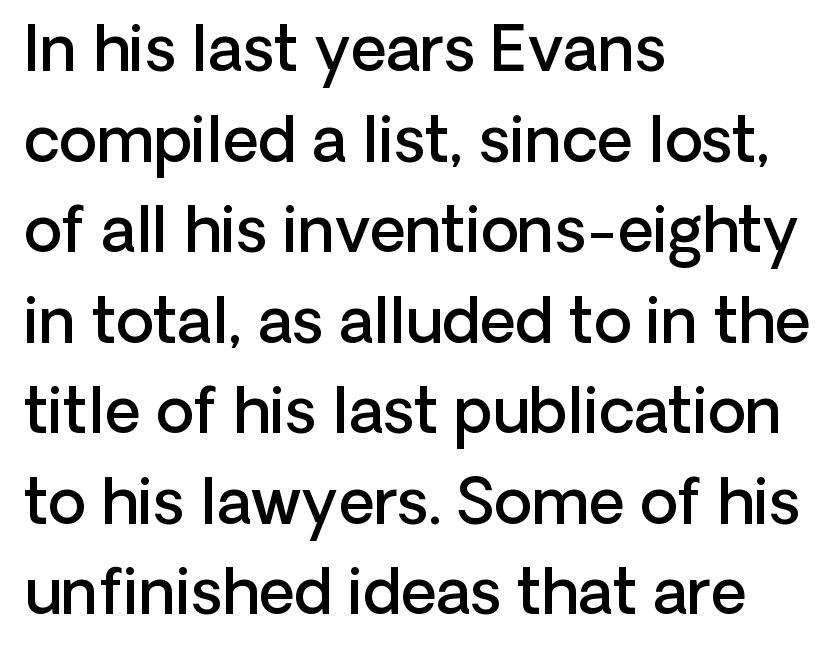
The image shows 62 px semibold sans-serif type, upright; set left-aligned, normal line spacing (1.46x), normal letter spacing, not underlined; low stroke contrast and a medium x-height.
